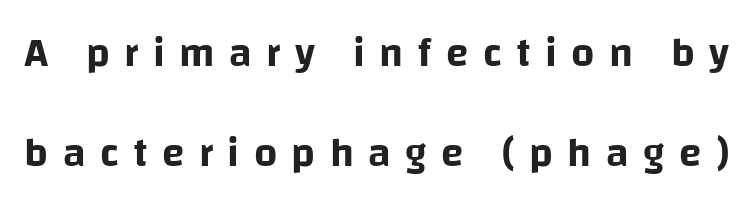
Notice the wide empty band between every row — that's loose leading. Each letter keeps its own natural width here, so spacing adapts to shape. The line texture is sparse and dotted thanks to wide tracking. No italicization has been applied; the sample stays upright. The type family on display is of the sans-serif kind.
